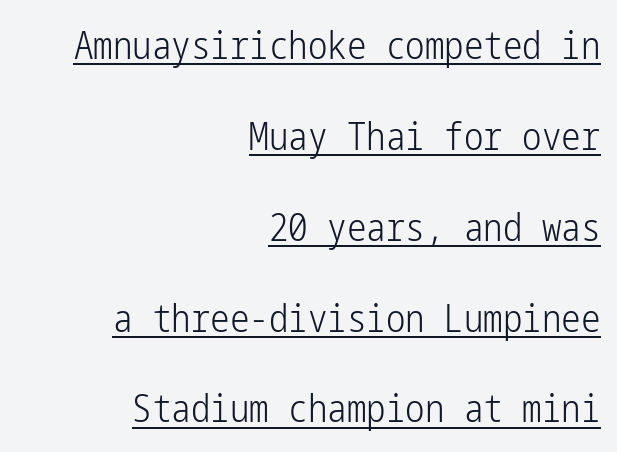
The specimen includes a rule beneath the text block's lines. No letter is thick-stroked: the sample isn't bold. The typeface chosen for these lines omits serifs. Posture: straight, roman, zero tilt. Does the copy run flush right? Yes — the right margin is perfectly even.
